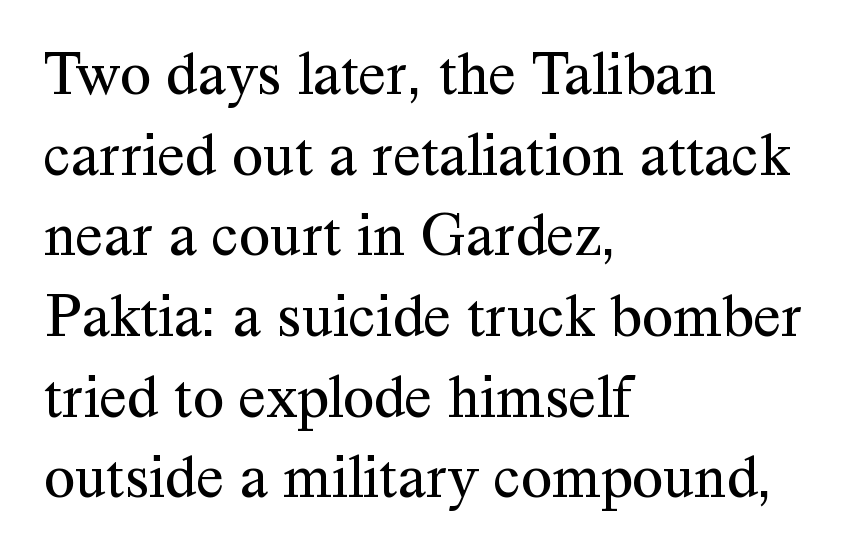
The image shows 63 px regular-weight serif type, upright; set left-aligned, normal line spacing (1.28x), normal letter spacing, not underlined; medium stroke contrast and a medium x-height.
